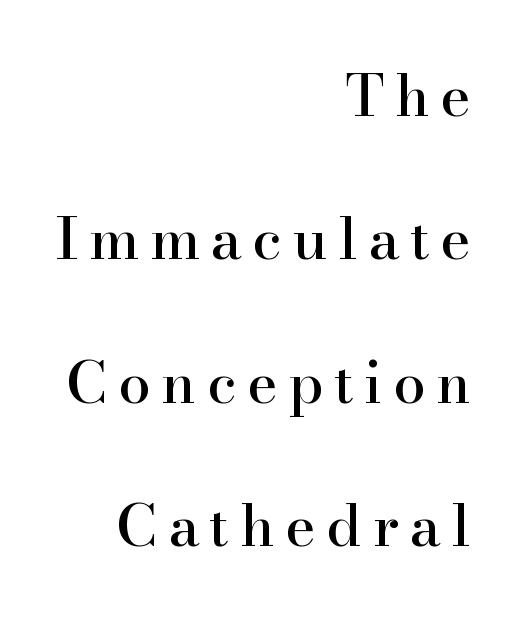
The image shows 58 px serif type, upright; set right-aligned, loose line spacing (2.47x), not underlined; high stroke contrast and a small x-height.
